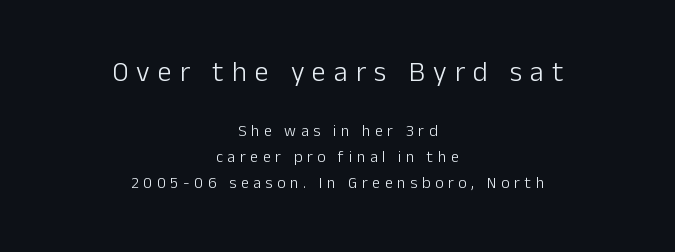
{"serif": "no", "italic": "no", "bold": "no", "weight": "light", "width": "normal", "stroke_contrast": "low", "x_height": "medium", "monospaced": "no", "underline": "no", "align": "center", "line_spacing": "normal", "line_spacing_ratio": 1.61, "letter_spacing": "wide", "letter_spacing_em": 0.29, "larger_block": "first", "size_ratio": 1.75, "glyph_px": 28}
